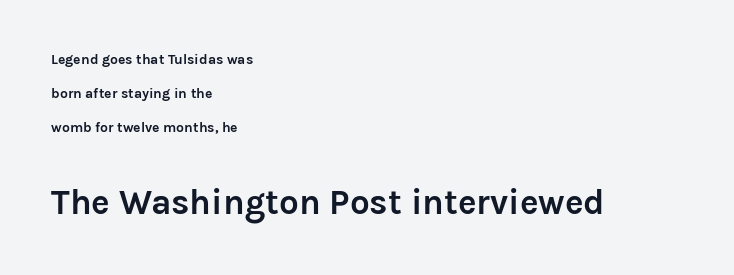
Q: Is the text bold? A: Yes.
Q: Is the text italic (slanted)? A: No, it is upright.
Q: Is the typeface a serif or a sans-serif typeface? A: Sans-serif.
Q: Is the text underlined? A: No.
Q: How is the paragraph aligned? A: Left-aligned.
Q: Is the spacing between letters normal or unusually wide? A: Normal.
Q: Is the spacing between lines tight, normal or loose? A: Loose.
Q: Which block of text is set in a larger size, the first (top) or the second (bottom)? A: The second (bottom) one.
Q: Width (condensed, normal, or wide)? A: Normal.
Q: Stroke contrast? A: Low.
Q: x-height? A: Medium.
Q: Monospaced? A: No.
